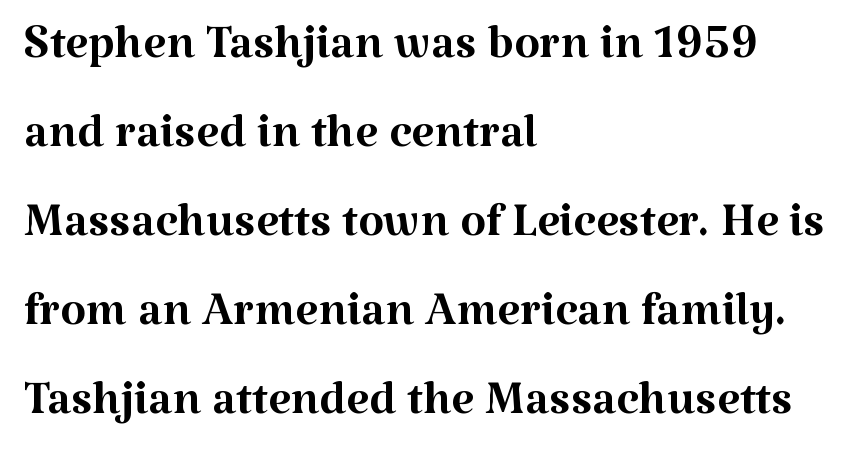
Type style note: has serifs. Looks like regular typesetting: each glyph gets only the width it needs. The font is comparable to plain body text, perhaps lighter. Has an underline been added? It has not. Vertically, the passage feels balanced, rows spaced as you'd expect. The specimen reads as upright at a glance.
